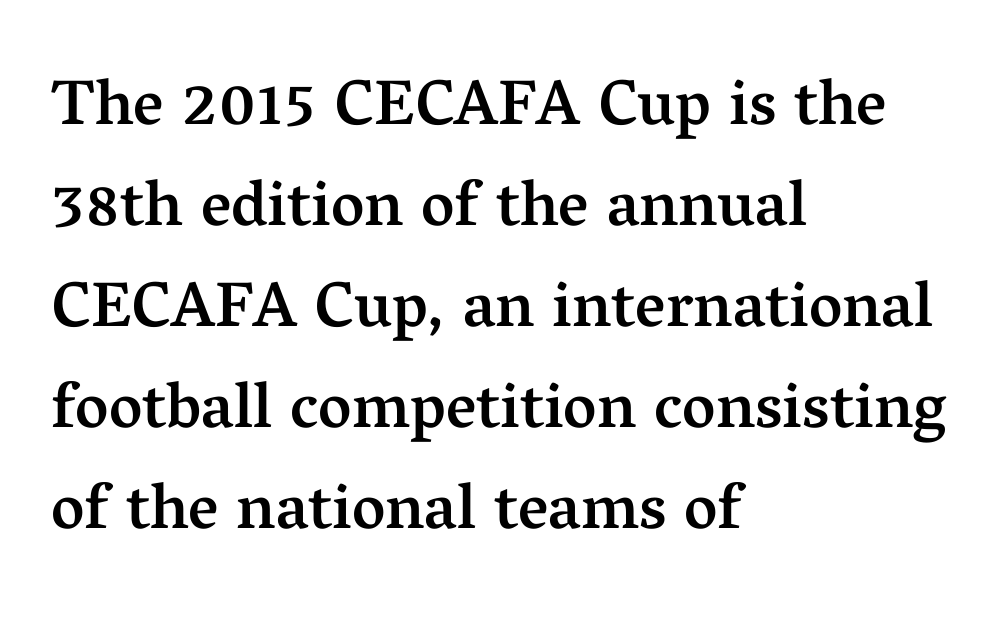
{"serif": "yes", "italic": "no", "bold": "semi", "weight": "semibold", "width": "normal", "stroke_contrast": "medium", "x_height": "medium", "monospaced": "no", "underline": "no", "align": "left", "line_spacing": "normal", "line_spacing_ratio": 1.58, "letter_spacing": "normal", "letter_spacing_em": 0.0, "glyph_px": 64}
